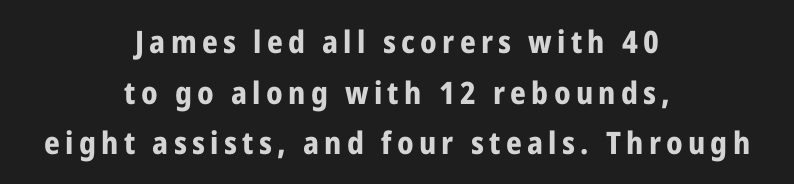
The image shows 31 px bold, condensed sans-serif type, upright; set centered, normal line spacing (1.63x), not underlined; low stroke contrast and a medium x-height.
